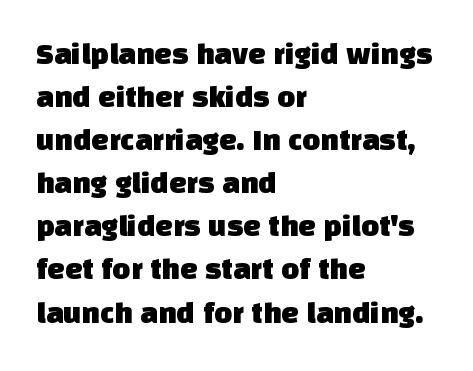
{"serif": "no", "width": "normal", "stroke_contrast": "low", "x_height": "large", "monospaced": "no", "underline": "no", "align": "left", "line_spacing": "normal", "line_spacing_ratio": 1.39, "letter_spacing": "normal", "letter_spacing_em": 0.0, "glyph_px": 31}
